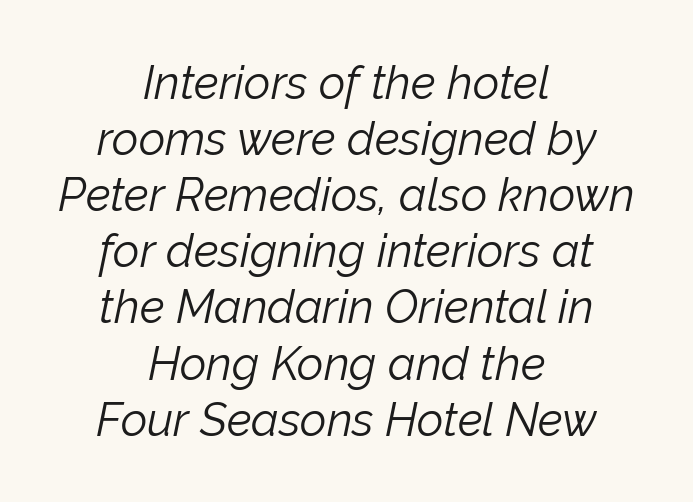
The image shows 46 px light type, italic (leaning right); set centered, line spacing 1.22x, normal letter spacing, not underlined; low stroke contrast and a medium x-height.
